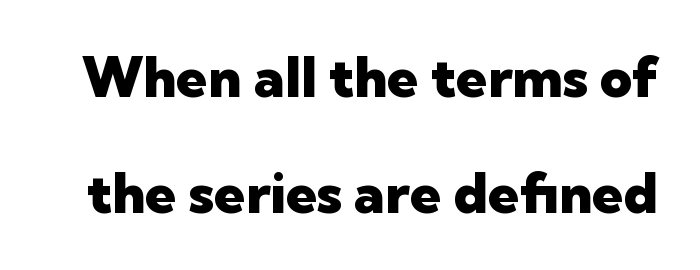
The image shows 56 px heavy sans-serif type, upright; set loose line spacing (2.08x), normal letter spacing, not underlined; low stroke contrast and a medium x-height.
